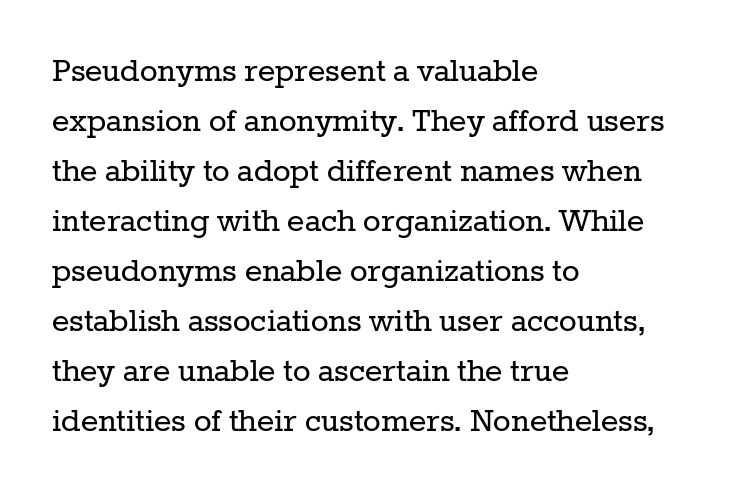
{"serif": "yes", "italic": "no", "bold": "no", "weight": "regular", "width": "normal", "stroke_contrast": "low", "x_height": "medium", "monospaced": "no", "underline": "no", "align": "left", "line_spacing": "normal", "line_spacing_ratio": 1.35, "letter_spacing": "normal", "letter_spacing_em": 0.0, "glyph_px": 37}
